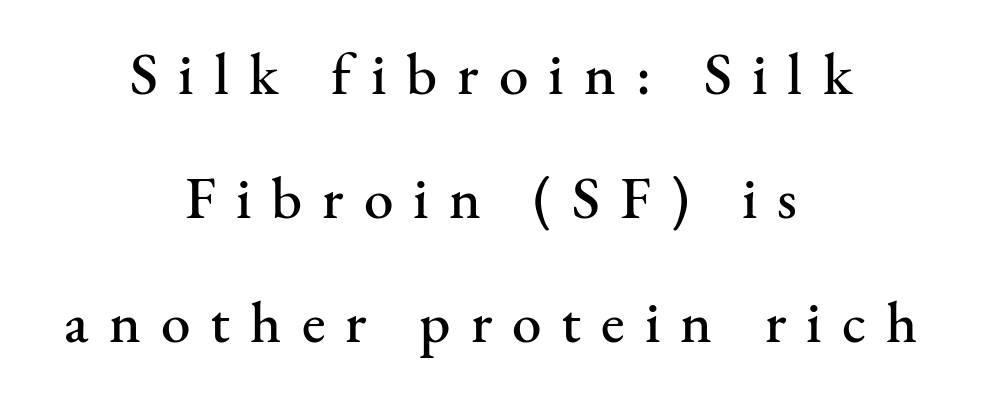
Ordinary non-slanted type is in use. Descender tails drop into unmarked territory. Rows of type keep a wide berth in the vertical direction. The horizontal fit of the characters is loose and conspicuously gappy. Where is the straight margin? There isn't one; the lines are centered.
